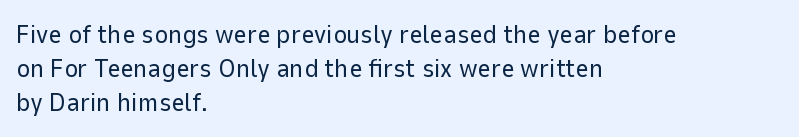
Descenders are the only things crossing below the line. Vertical strokes here are truly vertical. Compared with typical paragraphs, the rows here are spaced about the same. The setting favours the left margin, as ordinary paragraphs usually do.
